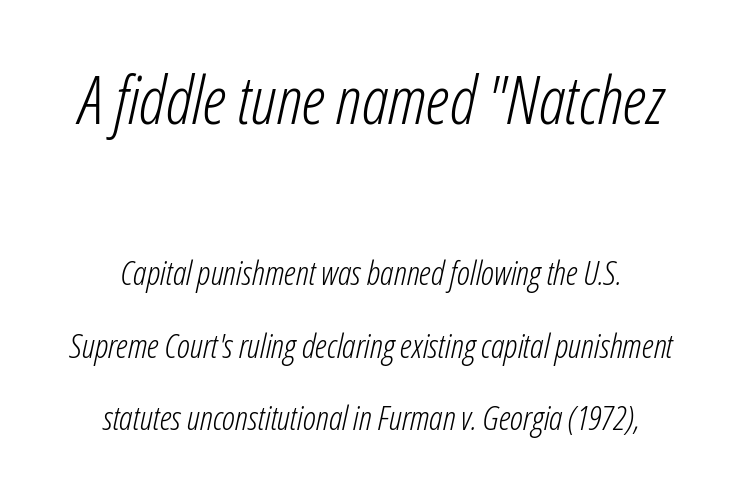
Q: Is the text bold? A: No.
Q: Is the text italic (slanted)? A: Yes, it leans right by about 12 degrees.
Q: Is the text underlined? A: No.
Q: How is the paragraph aligned? A: Centered.
Q: Is the spacing between letters normal or unusually wide? A: Normal.
Q: Is the spacing between lines tight, normal or loose? A: Loose.
Q: Which block of text is set in a larger size, the first (top) or the second (bottom)? A: The first (top) one.
Q: Width (condensed, normal, or wide)? A: Condensed.
Q: Stroke contrast? A: Low.
Q: x-height? A: Medium.
Q: Monospaced? A: No.
